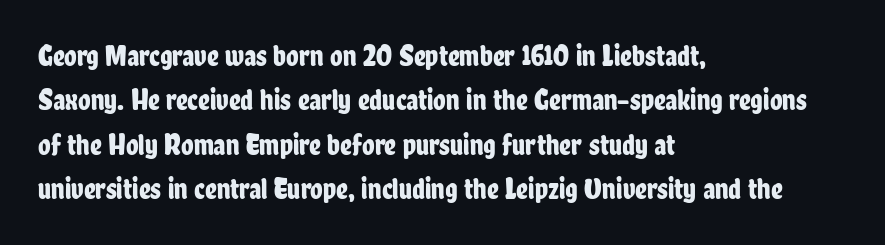
A typesetter would call this proportional, since set widths differ per character. A sans-serif font was chosen for this passage. The gap between lines stays unmarked. Vertical strokes here are truly vertical. Normally led — the rows are evenly, conventionally spaced. The tracking reads as untouched default to a designer's eye.
